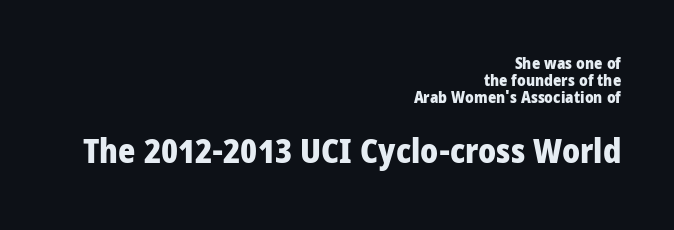
The image shows 33 px heavy, condensed sans-serif type, upright; set right-aligned, tight line spacing (1.06x), normal letter spacing, not underlined; the second (bottom) block is 2.06x larger; low stroke contrast and a large x-height.
